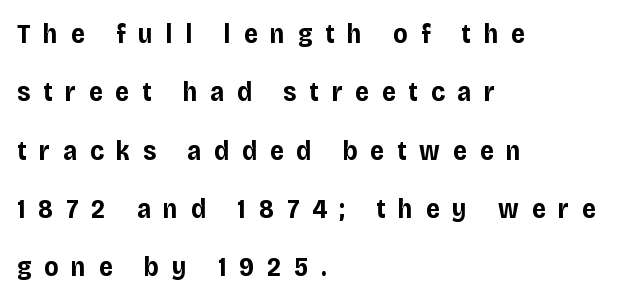
{"italic": "no", "bold": "yes", "underline": "no", "align": "left", "line_spacing": "loose", "line_spacing_ratio": 2.16, "letter_spacing": "wide", "letter_spacing_em": 0.48, "glyph_px": 27}
